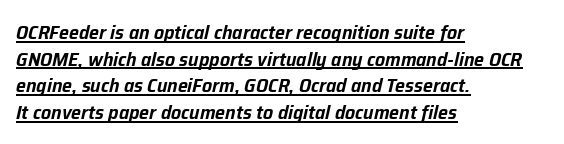
The image shows 20 px text type, italic (leaning right); set left-aligned, normal line spacing (1.33x), normal letter spacing, underlined.
